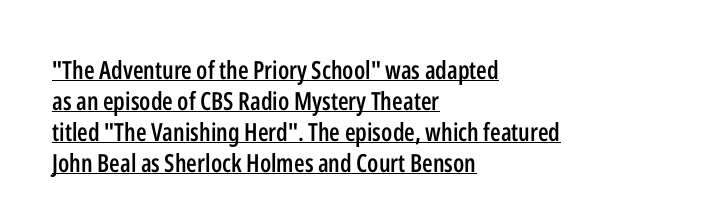
The image shows 25 px text type, upright; set left-aligned, line spacing 1.24x, normal letter spacing, underlined.
